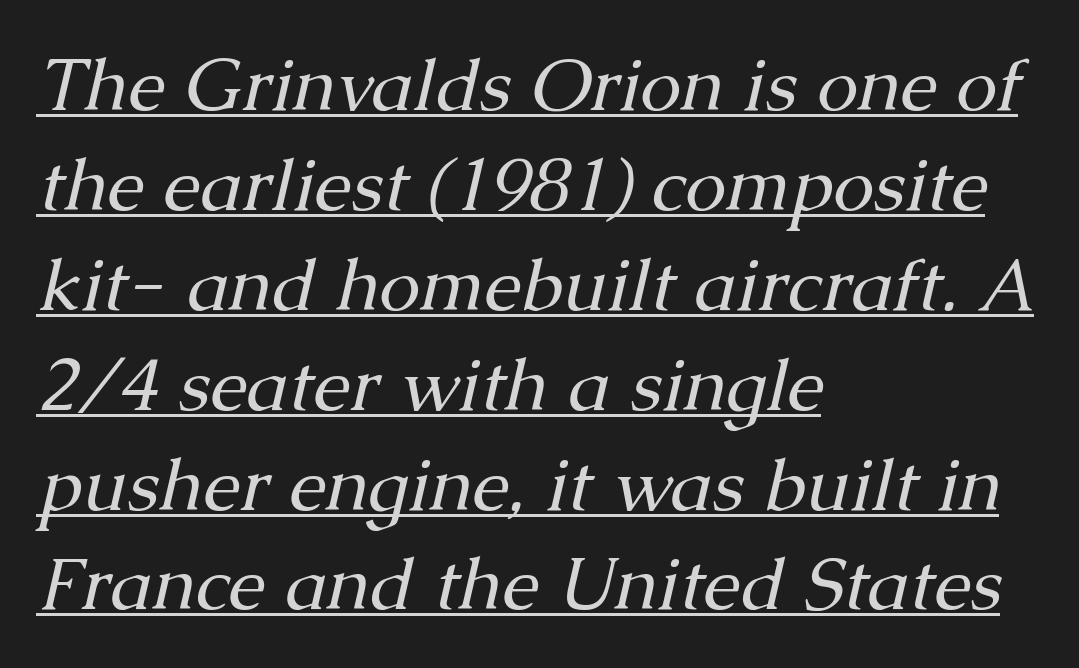
The image shows 74 px regular-weight serif type, italic (leaning right); set left-aligned, normal line spacing (1.35x), normal letter spacing, underlined; medium stroke contrast and a medium x-height.
